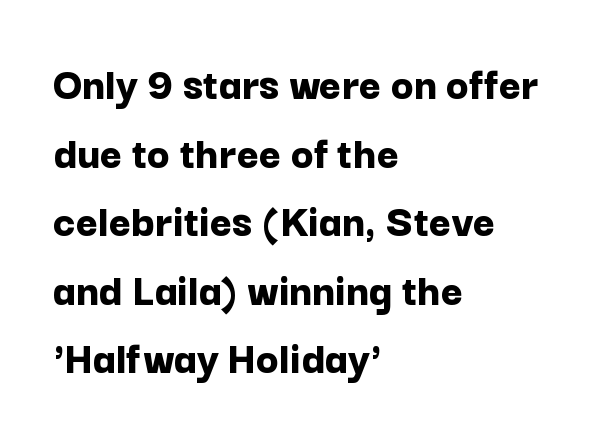
{"serif": "no", "italic": "no", "bold": "yes", "weight": "bold", "width": "normal", "stroke_contrast": "low", "x_height": "medium", "monospaced": "no", "underline": "no", "align": "left", "line_spacing": "normal", "line_spacing_ratio": 1.46, "letter_spacing": "normal", "letter_spacing_em": 0.0, "glyph_px": 47}
